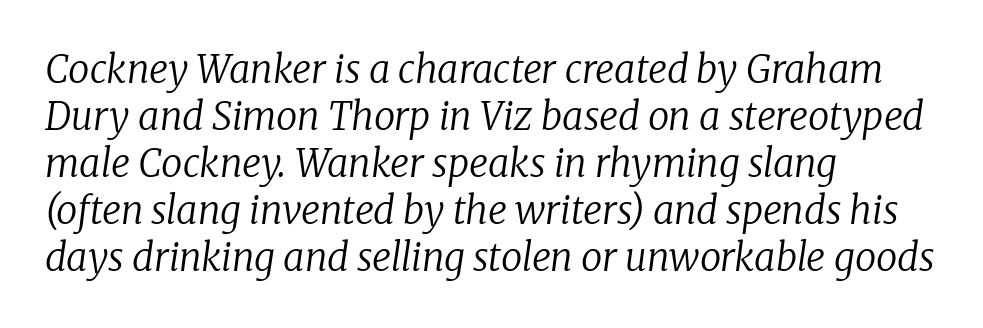
Q: Is the text bold? A: No.
Q: Is the text italic (slanted)? A: Yes, it leans right by about 8 degrees.
Q: Is the typeface a serif or a sans-serif typeface? A: Serif.
Q: Is the text underlined? A: No.
Q: How is the paragraph aligned? A: Left-aligned.
Q: Is the spacing between letters normal or unusually wide? A: Normal.
Q: Width (condensed, normal, or wide)? A: Normal.
Q: Stroke contrast? A: Low.
Q: x-height? A: Medium.
Q: Monospaced? A: No.
